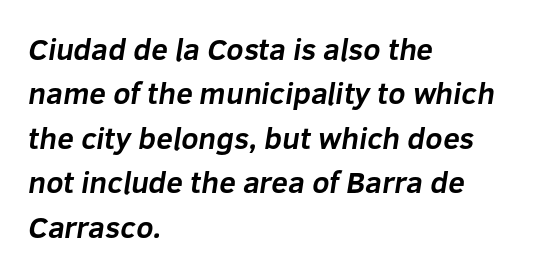
The image shows 30 px bold sans-serif type; set left-aligned, normal line spacing (1.48x), normal letter spacing, not underlined; low stroke contrast and a medium x-height.
